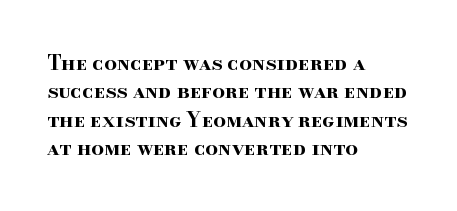
Has an underline been added? It has not. Here the glyphs are tracked normally, forming tight word shapes. Compared with typical paragraphs, the rows here are spaced about the same. The characters look thick and weighty, a clear bold.
